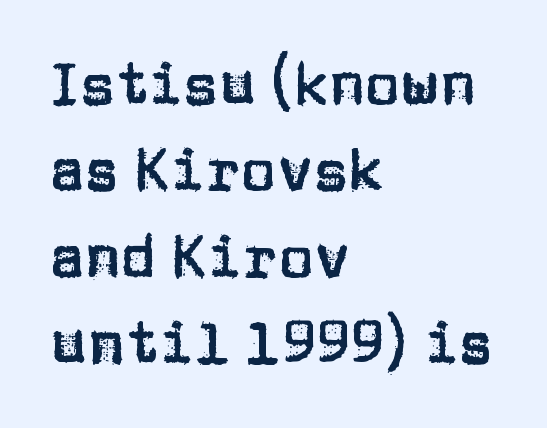
Default kerning and tracking; the words read as compact shapes. Left-aligned paragraph, ragged on the right. The letters carry no serifs — their stems end cleanly without finishing strokes. Proportional: the letters do not fall into vertical columns. The type sits square on the baseline with zero lean. The line-height multiplier appears to be the usual default.
